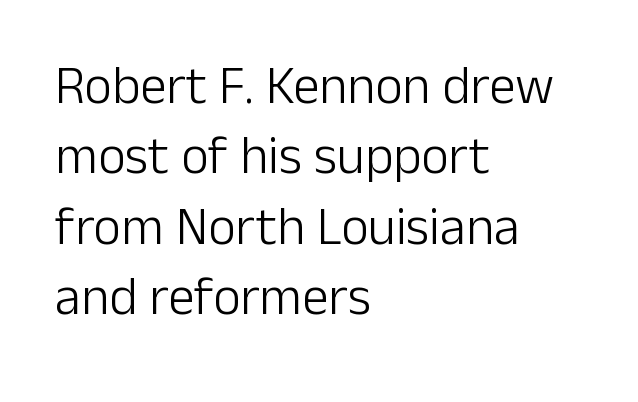
{"serif": "no", "italic": "no", "bold": "no", "weight": "light", "width": "normal", "stroke_contrast": "low", "x_height": "medium", "monospaced": "no", "underline": "no", "align": "left", "line_spacing": "normal", "line_spacing_ratio": 1.33, "letter_spacing": "normal", "letter_spacing_em": 0.0, "glyph_px": 53}
